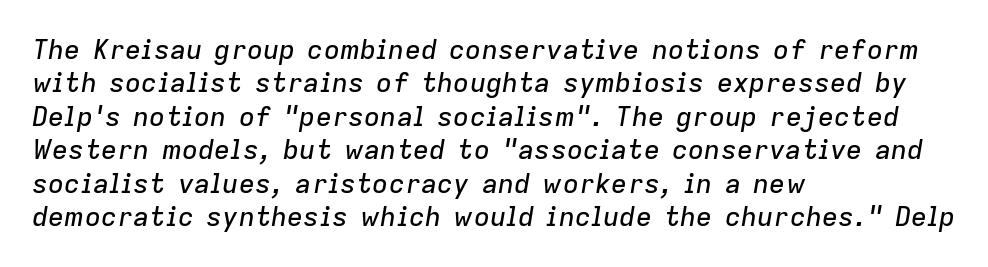
Compared with ordinary roman type, these characters are visibly tilted. If you drew a ruler down the left edge, every line would touch it. No extra tracking has been applied to these lines. Only glyphs here, with clear space below each row.
